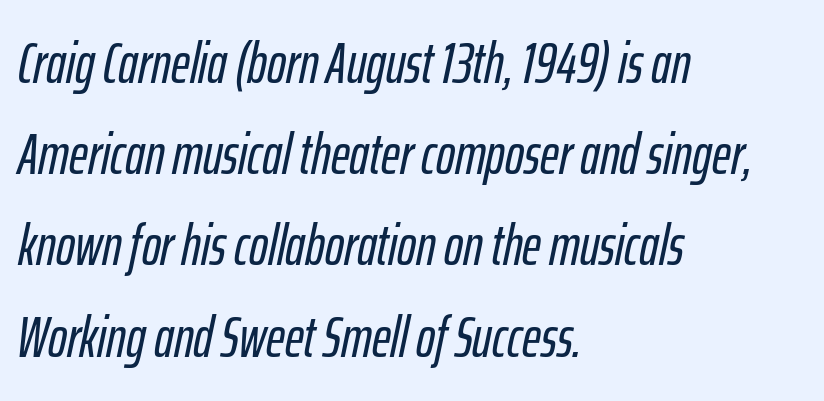
Q: Is the text italic (slanted)? A: Yes, it leans right by about 12 degrees.
Q: Is the text underlined? A: No.
Q: How is the paragraph aligned? A: Left-aligned.
Q: Is the spacing between letters normal or unusually wide? A: Normal.
Q: Is the spacing between lines tight, normal or loose? A: Normal.
Q: Width (condensed, normal, or wide)? A: Condensed.
Q: Stroke contrast? A: Low.
Q: x-height? A: Medium.
Q: Monospaced? A: No.
